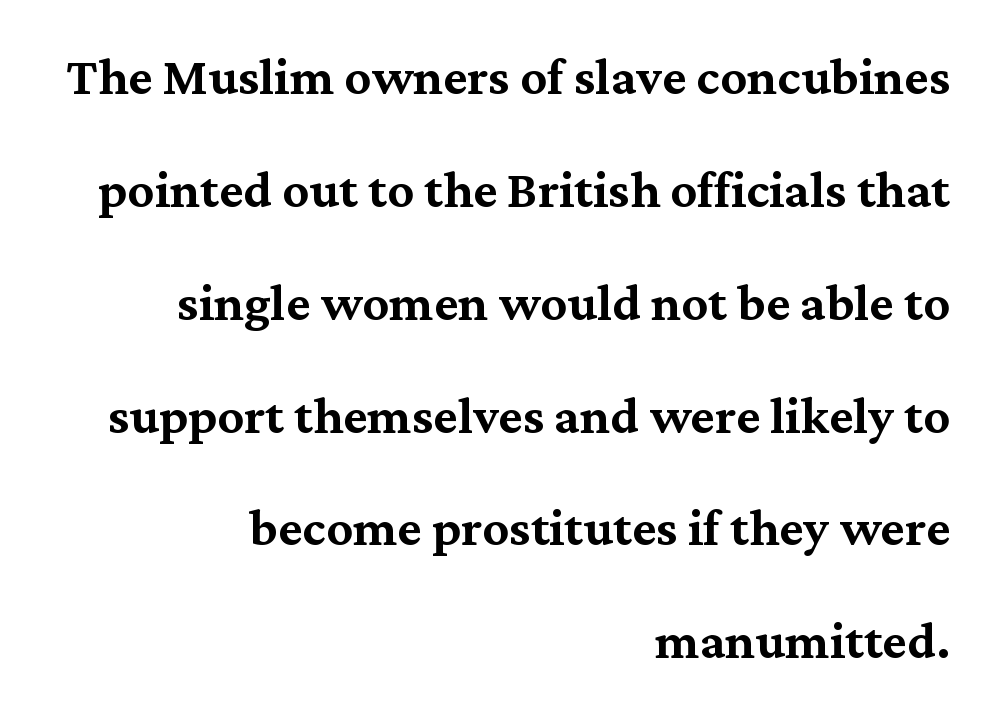
Leftover space on each line is placed entirely before the opening word. Words appear dense and cohesive because spacing is normal. Classification — serif. Underlining? Definitely not there. You can tell it's not italic because the verticals are truly vertical.
